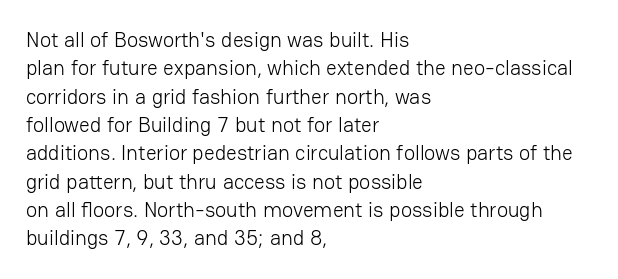
{"italic": "no", "bold": "no", "underline": "no", "align": "left", "line_spacing": "normal", "line_spacing_ratio": 1.35, "letter_spacing": "normal", "letter_spacing_em": 0.0, "glyph_px": 21}
